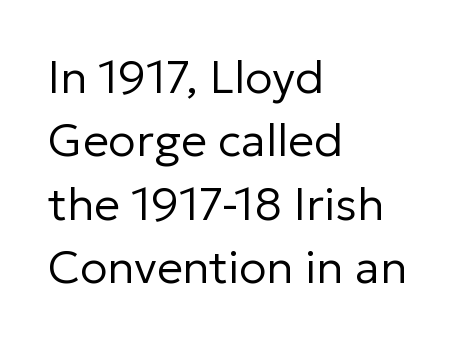
{"serif": "no", "italic": "no", "bold": "no", "weight": "regular", "width": "normal", "stroke_contrast": "low", "x_height": "medium", "monospaced": "no", "underline": "no", "align": "left", "line_spacing": "normal", "line_spacing_ratio": 1.38, "letter_spacing": "normal", "letter_spacing_em": 0.0, "glyph_px": 46}
